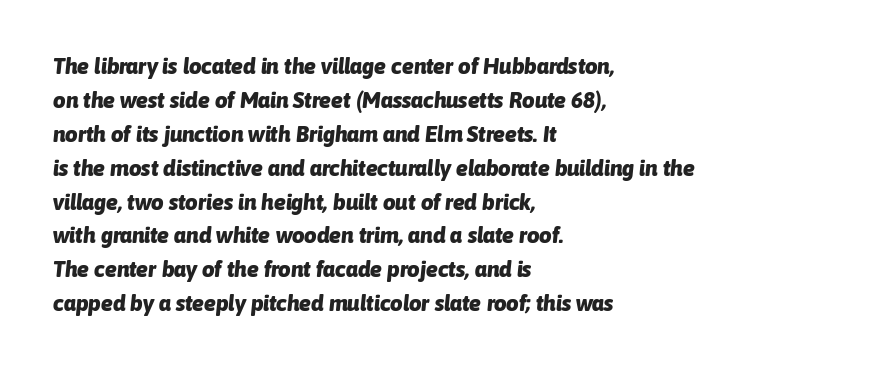
The lines in this sample share a left origin and differ only in where they stop. Between one letter and the next there's only the usual sliver of space. A bare baseline throughout the passage. Tall strokes in this sample are angled rather than plumb. Reading down the column, the eye jumps a familiar distance to each next line.
